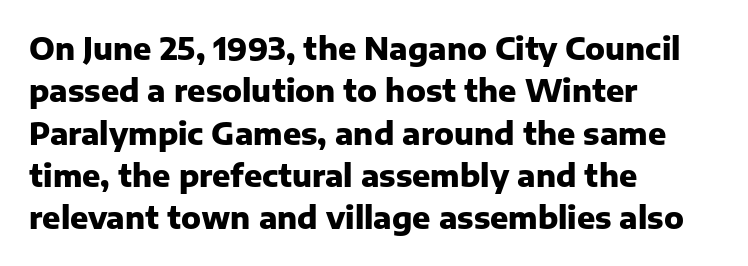
{"serif": "no", "italic": "no", "bold": "yes", "weight": "heavy", "width": "normal", "stroke_contrast": "low", "x_height": "medium", "monospaced": "no", "underline": "no", "align": "left", "line_spacing": "normal", "line_spacing_ratio": 1.41, "letter_spacing": "normal", "letter_spacing_em": 0.0, "glyph_px": 30}
